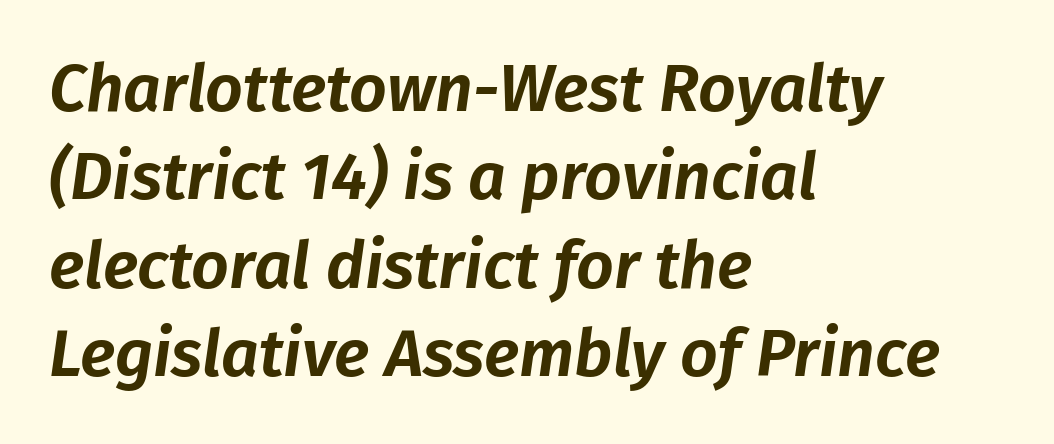
Q: Is the text italic (slanted)? A: Yes, it leans right by about 8 degrees.
Q: Is the text underlined? A: No.
Q: How is the paragraph aligned? A: Left-aligned.
Q: Is the spacing between letters normal or unusually wide? A: Normal.
Q: Is the spacing between lines tight, normal or loose? A: Normal.
Q: Width (condensed, normal, or wide)? A: Normal.
Q: Stroke contrast? A: Low.
Q: x-height? A: Medium.
Q: Monospaced? A: No.
